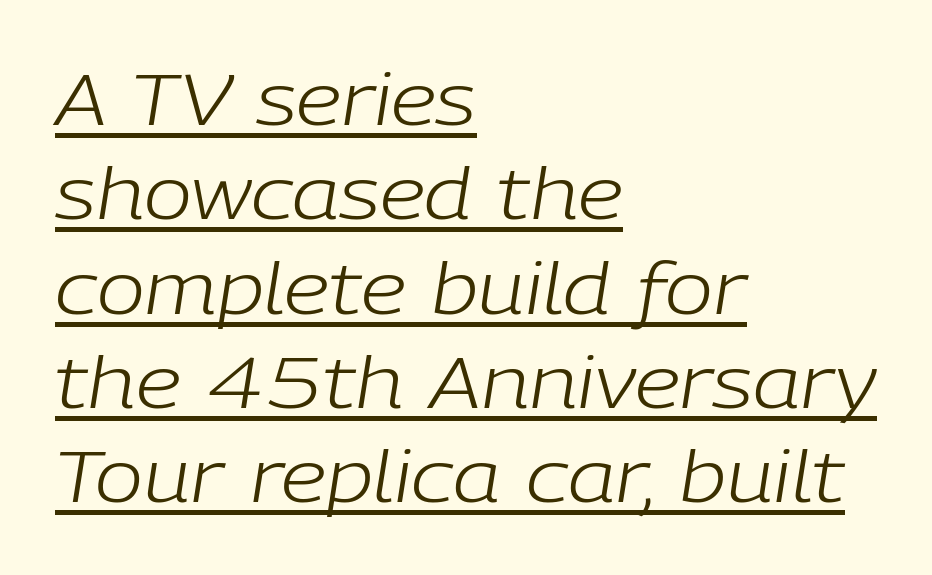
{"italic": "yes", "lean": "right", "slant_degrees": 9, "bold": "no", "weight": "light", "width": "normal", "stroke_contrast": "low", "x_height": "medium", "monospaced": "no", "underline": "yes", "align": "left", "line_spacing": "normal", "line_spacing_ratio": 1.31, "letter_spacing": "normal", "letter_spacing_em": 0.0, "glyph_px": 72}
